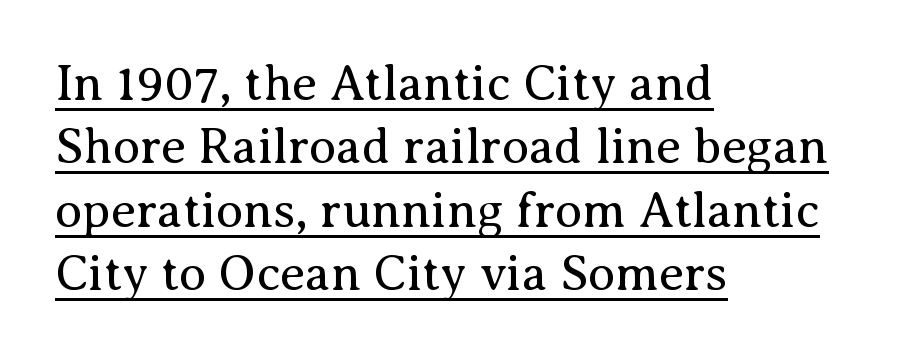
{"serif": "yes", "italic": "no", "bold": "no", "weight": "regular", "width": "normal", "stroke_contrast": "medium", "x_height": "medium", "monospaced": "no", "underline": "yes", "align": "left", "line_spacing": "normal", "line_spacing_ratio": 1.27, "letter_spacing": "normal", "letter_spacing_em": 0.0, "glyph_px": 50}
